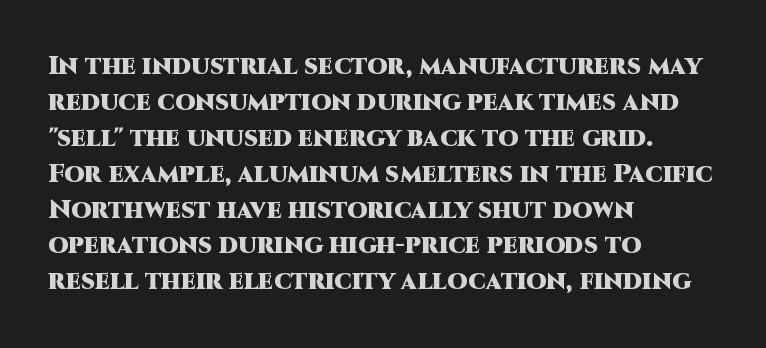
The image shows 26 px bold type, upright; set left-aligned, normal line spacing (1.38x), normal letter spacing, not underlined.
